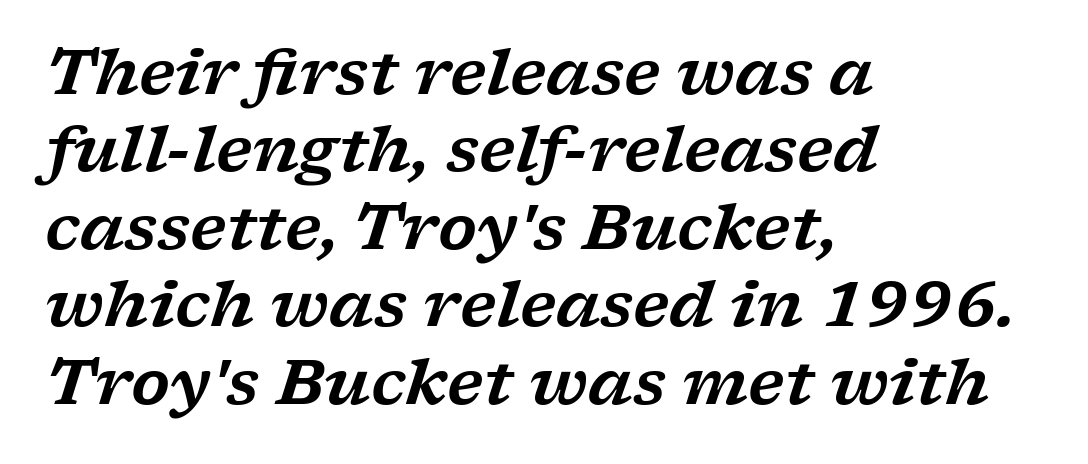
{"serif": "yes", "italic": "yes", "lean": "right", "slant_degrees": 17, "width": "wide", "stroke_contrast": "low", "x_height": "medium", "monospaced": "no", "underline": "no", "align": "left", "line_spacing_ratio": 1.23, "letter_spacing": "normal", "letter_spacing_em": 0.0, "glyph_px": 63}
